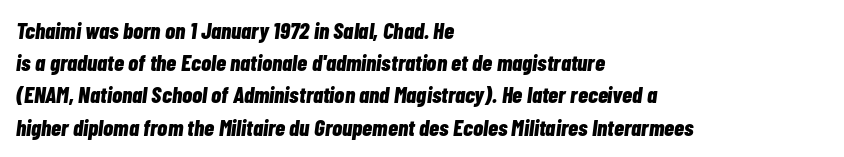
Q: Is the text bold? A: Yes.
Q: Is the text italic (slanted)? A: Yes, it leans right by about 7 degrees.
Q: Is the text underlined? A: No.
Q: How is the paragraph aligned? A: Left-aligned.
Q: Is the spacing between letters normal or unusually wide? A: Normal.
Q: Is the spacing between lines tight, normal or loose? A: Normal.
